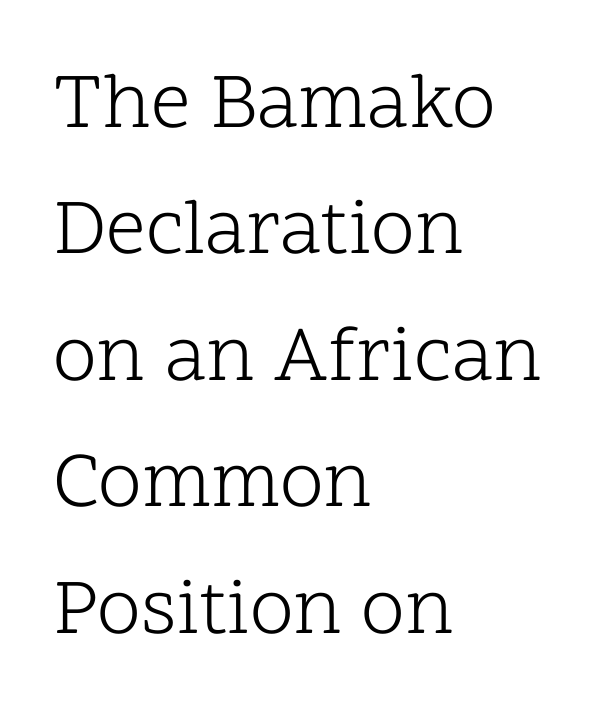
The image shows 79 px light serif type, upright; set left-aligned, normal line spacing (1.6x), normal letter spacing, not underlined; low stroke contrast and a medium x-height.
